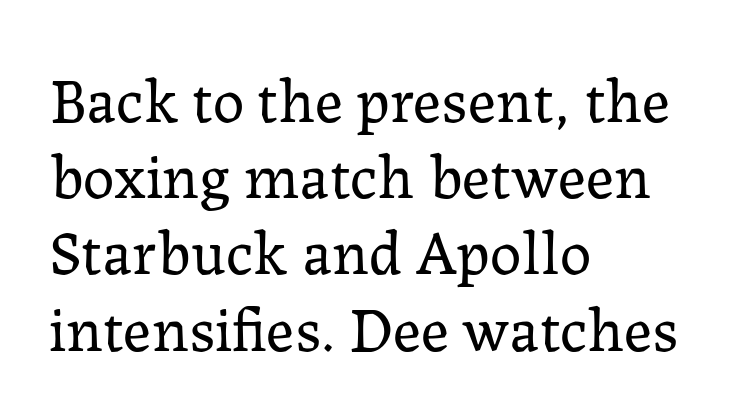
The image shows 63 px regular-weight serif type, upright; set left-aligned, line spacing 1.21x, normal letter spacing, not underlined; low stroke contrast and a medium x-height.
